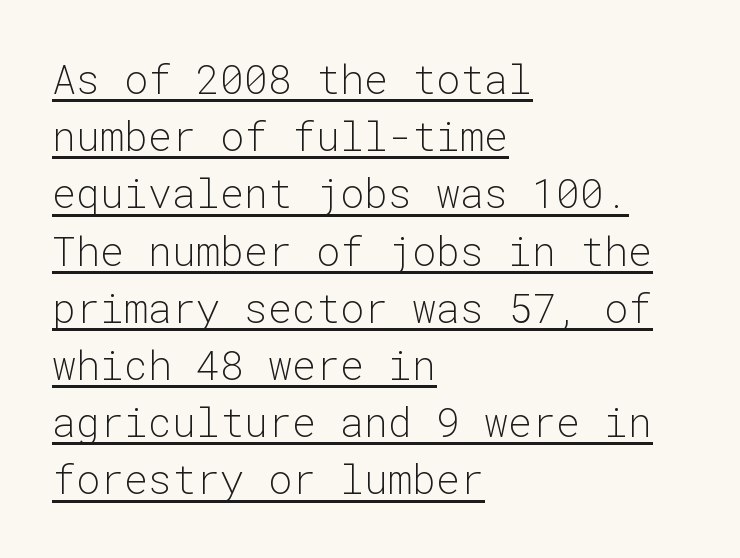
The image shows 40 px light sans-serif type, upright, monospaced; set left-aligned, normal line spacing (1.43x), normal letter spacing, underlined; low stroke contrast and a medium x-height.
